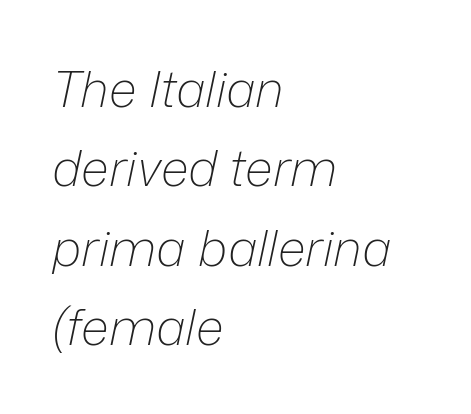
{"italic": "yes", "lean": "right", "slant_degrees": 12, "bold": "no", "weight": "light", "width": "normal", "stroke_contrast": "low", "x_height": "medium", "monospaced": "no", "underline": "no", "align": "left", "line_spacing": "normal", "line_spacing_ratio": 1.59, "letter_spacing": "normal", "letter_spacing_em": 0.0, "glyph_px": 50}
